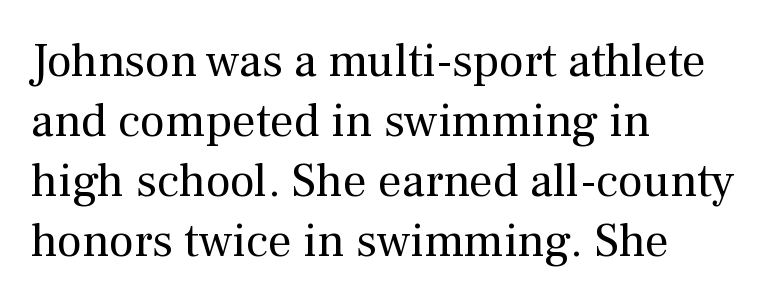
Glyph-to-glyph distance matches everyday printed text. Varying glyph widths throughout — classic text-font behaviour. The type family on display is of the serif kind. Line starts are locked; line ends wander. This sample uses an upright cut, with every glyph sitting square on the baseline. No chunkiness to these letters — they're not bold.
